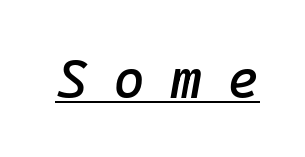
{"italic": "yes", "lean": "right", "slant_degrees": 10, "width": "normal", "stroke_contrast": "low", "x_height": "medium", "underline": "yes", "letter_spacing": "wide", "letter_spacing_em": 0.45, "glyph_px": 55}
